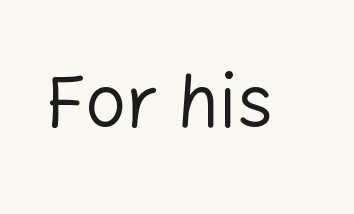
The image shows 73 px regular-weight sans-serif type, upright; set normal letter spacing, not underlined; low stroke contrast and a medium x-height.
